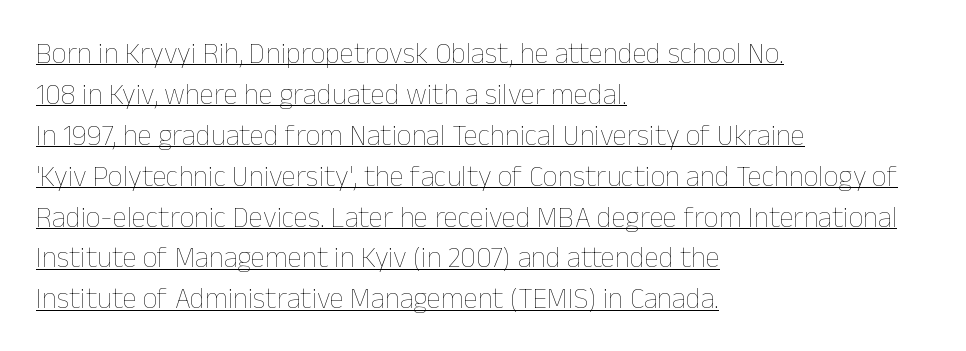
Q: Is the text bold? A: No.
Q: Is the text italic (slanted)? A: No, it is upright.
Q: Is the text underlined? A: Yes.
Q: How is the paragraph aligned? A: Left-aligned.
Q: Is the spacing between letters normal or unusually wide? A: Normal.
Q: Is the spacing between lines tight, normal or loose? A: Normal.
Q: Width (condensed, normal, or wide)? A: Normal.
Q: Stroke contrast? A: Low.
Q: x-height? A: Medium.
Q: Monospaced? A: No.
